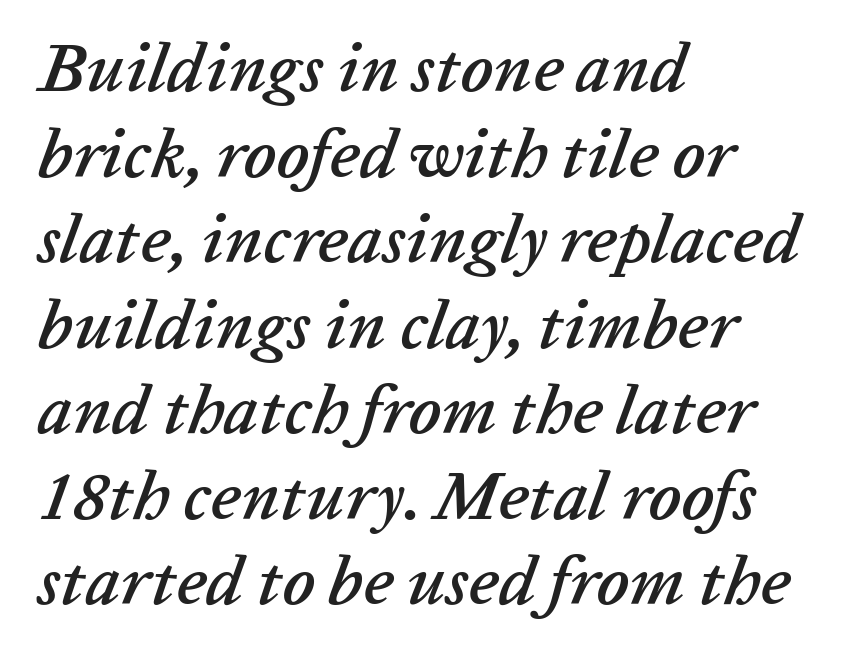
{"italic": "yes", "lean": "right", "slant_degrees": 20, "width": "normal", "stroke_contrast": "low", "x_height": "medium", "monospaced": "no", "underline": "no", "align": "left", "line_spacing_ratio": 1.24, "letter_spacing": "normal", "letter_spacing_em": 0.0, "glyph_px": 69}
